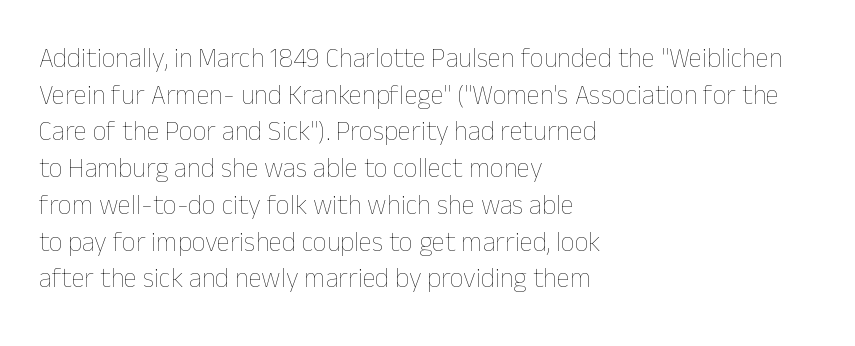
Reading down the block, your eye returns to a fixed left position each line. Do the letters lean? They stand straight. The strip under each line holds only bare page. Bold? No — there's no thickening of the strokes. Line spacing here is normal. Glyph-to-glyph distance matches everyday printed text.
